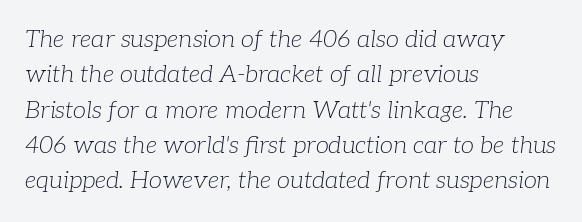
The image shows 24 px text type, italic (leaning right); set left-aligned, normal line spacing (1.47x), normal letter spacing, not underlined.
